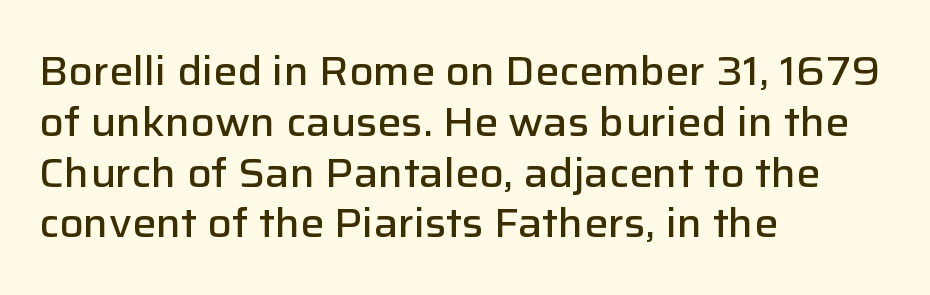
The image shows 40 px semibold sans-serif type, upright; set left-aligned, normal line spacing (1.27x), normal letter spacing, not underlined; low stroke contrast and a medium x-height.
